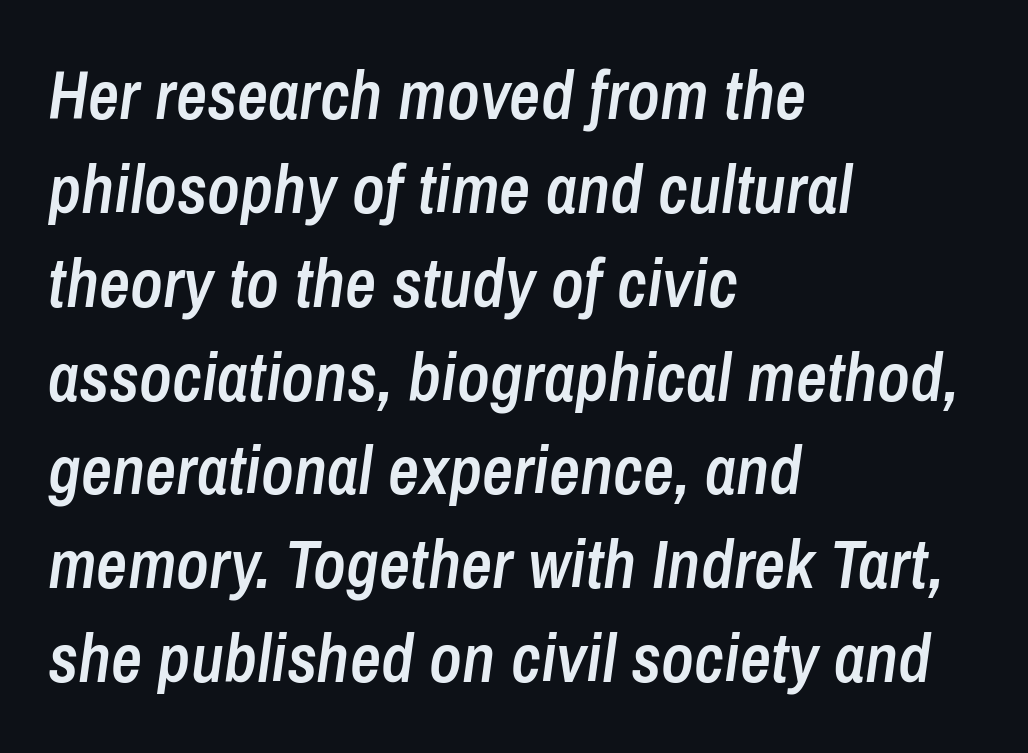
The image shows 68 px semibold, condensed type, italic (leaning right); set left-aligned, normal line spacing (1.38x), normal letter spacing, not underlined; low stroke contrast and a medium x-height.
